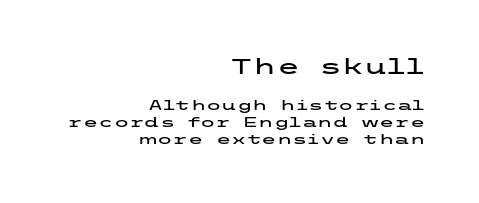
Letter spacing: default. Posture: straight, roman, zero tilt. Descenders hang freely into open space. In this sample the first text group is rendered at the bigger scale. Horizontal alignment here is rightward, an uncommon choice for prose.
